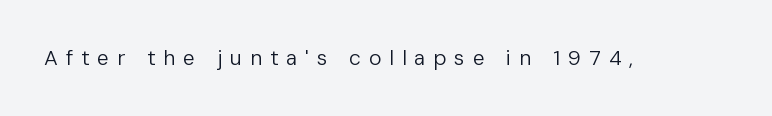
{"italic": "no", "bold": "no", "underline": "no", "letter_spacing": "wide", "letter_spacing_em": 0.38, "glyph_px": 21}
